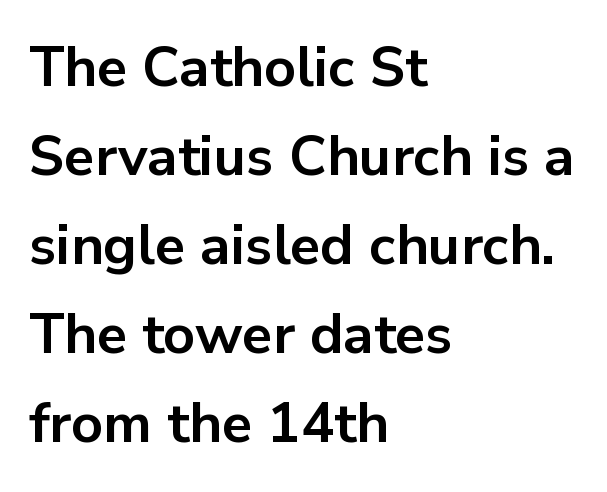
{"serif": "no", "italic": "no", "bold": "yes", "weight": "bold", "width": "normal", "stroke_contrast": "low", "x_height": "medium", "monospaced": "no", "underline": "no", "align": "left", "line_spacing": "normal", "line_spacing_ratio": 1.59, "letter_spacing": "normal", "letter_spacing_em": 0.0, "glyph_px": 56}
